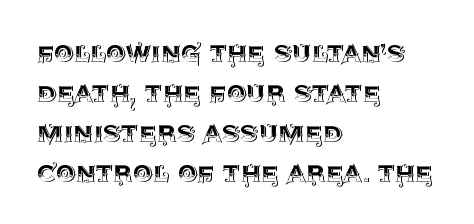
Q: Is the text italic (slanted)? A: No, it is upright.
Q: Is the text underlined? A: No.
Q: How is the paragraph aligned? A: Left-aligned.
Q: Is the spacing between letters normal or unusually wide? A: Normal.
Q: Is the spacing between lines tight, normal or loose? A: Normal.
Q: Width (condensed, normal, or wide)? A: Normal.
Q: x-height? A: Large.
Q: Monospaced? A: No.
